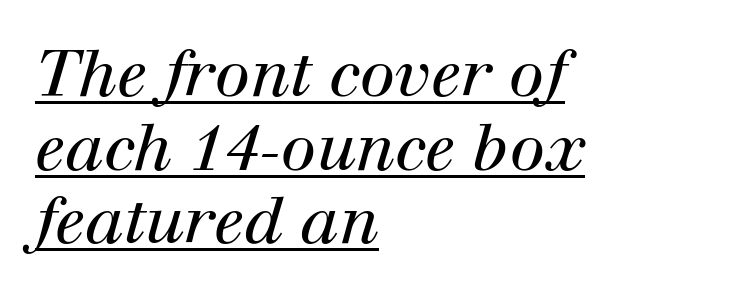
Q: Is the text bold? A: No.
Q: Is the text italic (slanted)? A: Yes, it leans right by about 12 degrees.
Q: Is the typeface a serif or a sans-serif typeface? A: Serif.
Q: Is the text underlined? A: Yes.
Q: How is the paragraph aligned? A: Left-aligned.
Q: Is the spacing between letters normal or unusually wide? A: Normal.
Q: Is the spacing between lines tight, normal or loose? A: Tight.
Q: Width (condensed, normal, or wide)? A: Normal.
Q: Stroke contrast? A: High.
Q: x-height? A: Medium.
Q: Monospaced? A: No.
